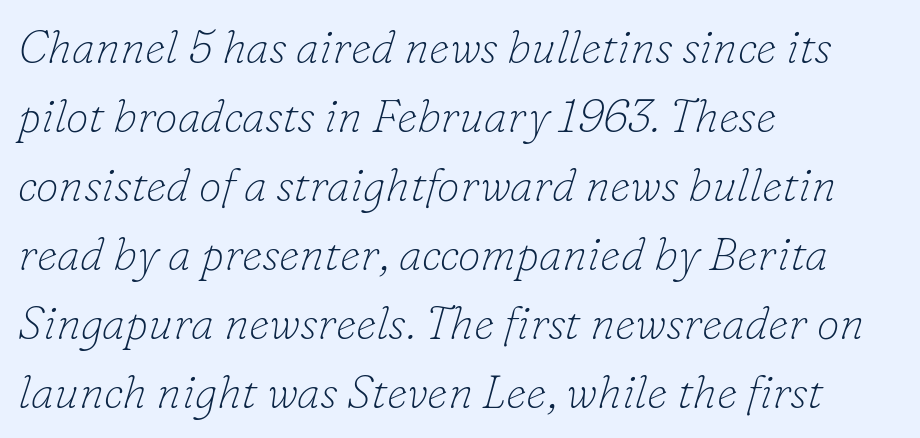
{"serif": "yes", "italic": "yes", "lean": "right", "slant_degrees": 16, "bold": "no", "weight": "thin", "width": "normal", "stroke_contrast": "low", "x_height": "small", "monospaced": "no", "underline": "no", "align": "left", "line_spacing": "normal", "line_spacing_ratio": 1.5, "letter_spacing": "normal", "letter_spacing_em": 0.0, "glyph_px": 46}
